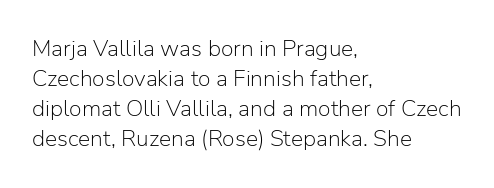
Teacher's note: observe the even left margin — that is flush-left alignment. Does extra space separate the letters? No, they use regular spacing. In terms of posture, this sample is upright. The glyphs are unaccompanied by any horizontal stroke below them. The lines sit at an ordinary, default distance from one another.
